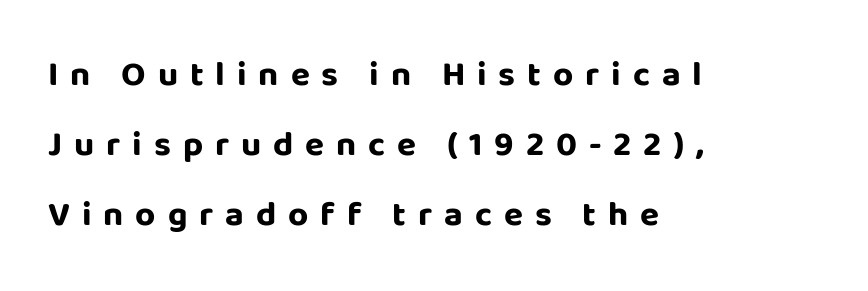
Q: Is the text bold? A: Yes.
Q: Is the text italic (slanted)? A: No, it is upright.
Q: Is the typeface a serif or a sans-serif typeface? A: Sans-serif.
Q: Is the text underlined? A: No.
Q: How is the paragraph aligned? A: Left-aligned.
Q: Is the spacing between letters normal or unusually wide? A: Unusually wide.
Q: Is the spacing between lines tight, normal or loose? A: Loose.
Q: Width (condensed, normal, or wide)? A: Normal.
Q: Stroke contrast? A: Low.
Q: x-height? A: Large.
Q: Monospaced? A: No.
